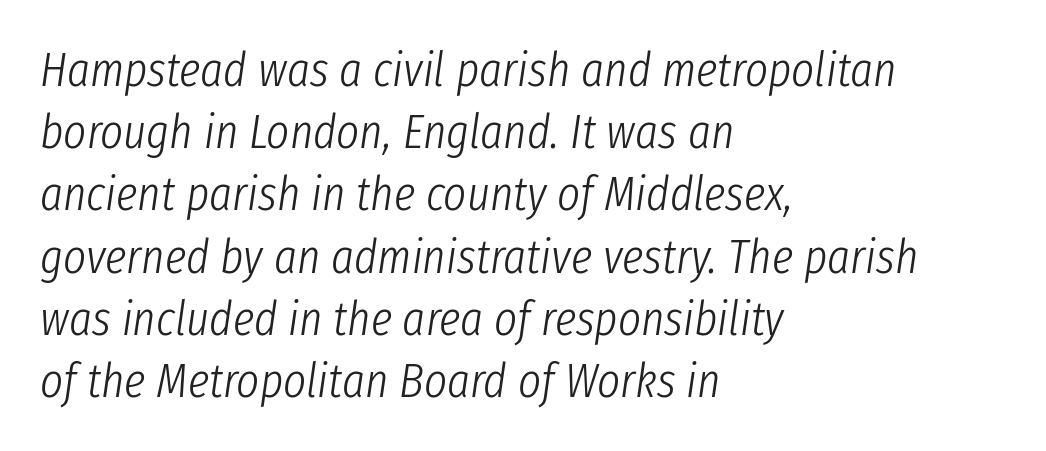
Q: Is the text bold? A: No.
Q: Is the text italic (slanted)? A: Yes, it leans right by about 8 degrees.
Q: Is the text underlined? A: No.
Q: How is the paragraph aligned? A: Left-aligned.
Q: Is the spacing between letters normal or unusually wide? A: Normal.
Q: Is the spacing between lines tight, normal or loose? A: Normal.
Q: Width (condensed, normal, or wide)? A: Condensed.
Q: Stroke contrast? A: Low.
Q: x-height? A: Medium.
Q: Monospaced? A: No.
